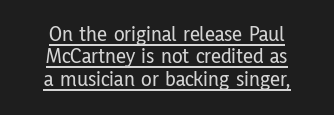
The image shows 22 px text type, upright; set centered, tight line spacing (1.02x), normal letter spacing, underlined.
